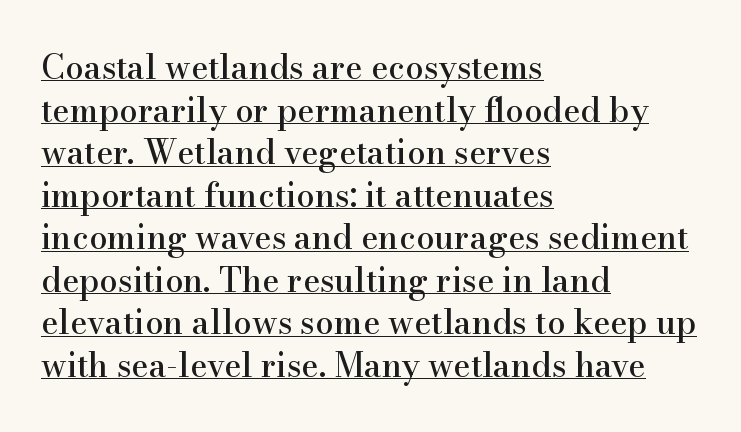
The image shows 33 px serif type, upright; set left-aligned, normal line spacing (1.29x), normal letter spacing, underlined; high stroke contrast and a small x-height.
